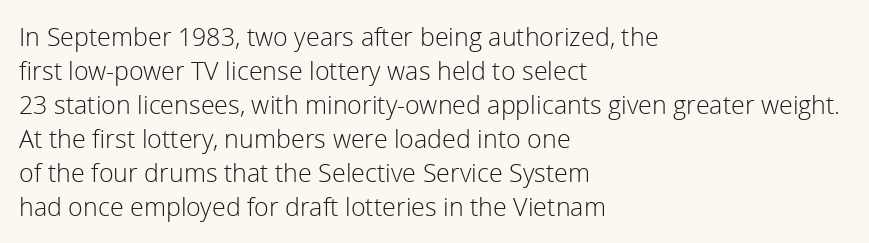
{"italic": "no", "bold": "no", "underline": "no", "align": "left", "line_spacing": "normal", "line_spacing_ratio": 1.36, "letter_spacing": "normal", "letter_spacing_em": 0.0, "glyph_px": 25}
